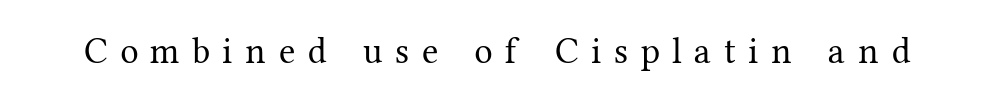
The image shows 37 px regular-weight serif type, upright; set unusually wide letter spacing (+0.34 em), not underlined; medium stroke contrast and a medium x-height.
